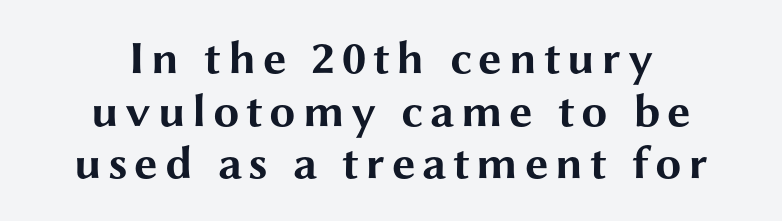
Q: Is the text bold? A: Yes.
Q: Is the text italic (slanted)? A: No, it is upright.
Q: Is the typeface a serif or a sans-serif typeface? A: Sans-serif.
Q: Is the text underlined? A: No.
Q: How is the paragraph aligned? A: Centered.
Q: Is the spacing between lines tight, normal or loose? A: Tight.
Q: Width (condensed, normal, or wide)? A: Wide.
Q: Stroke contrast? A: Medium.
Q: x-height? A: Medium.
Q: Monospaced? A: No.
